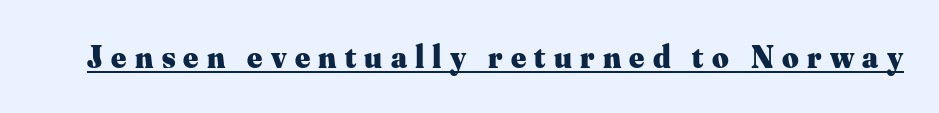
{"serif": "yes", "italic": "no", "bold": "yes", "weight": "heavy", "width": "normal", "stroke_contrast": "medium", "x_height": "small", "monospaced": "no", "underline": "yes", "letter_spacing": "wide", "letter_spacing_em": 0.26, "glyph_px": 32}
